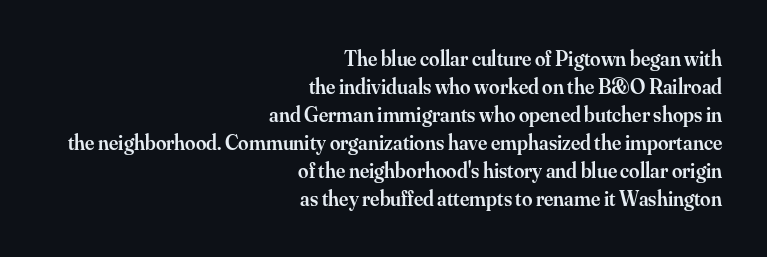
The image shows 21 px text type, upright; set right-aligned, normal line spacing (1.33x), normal letter spacing, not underlined.
